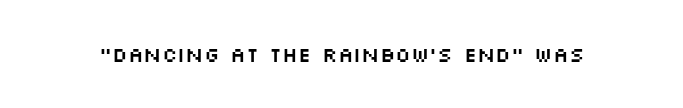
{"italic": "no", "underline": "no", "letter_spacing": "normal", "letter_spacing_em": 0.0, "glyph_px": 21}
